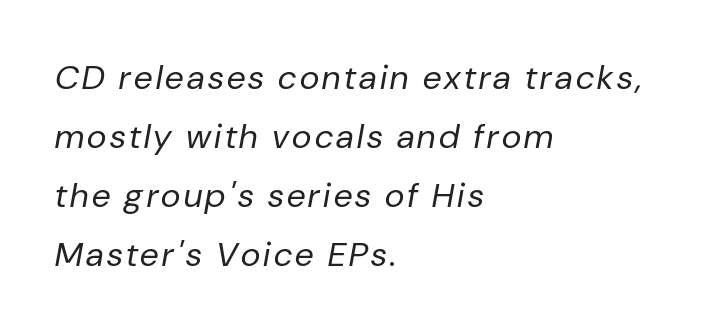
The typesetting does not lean heavy: it is not bold. Is the block centered? No — it sits flush against the left margin. Underlining? Definitely not there. Character widths vary here, with narrow letters taking less room than wide ones. The glyphs look as if they've been sheared to an angle.
